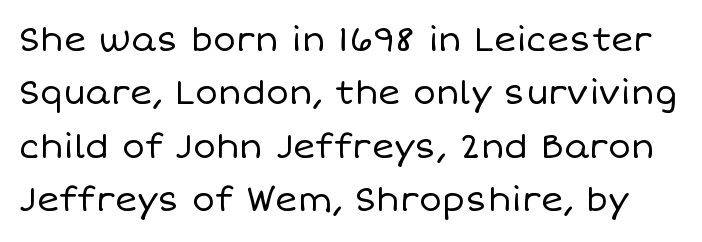
The image shows 34 px regular-weight type, upright; set normal line spacing (1.57x), normal letter spacing, not underlined; low stroke contrast and a large x-height.
